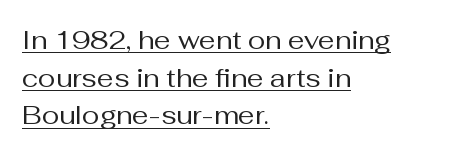
Line beginnings align vertically; line endings do not. What's the leading like? Ordinary, nothing unusual. The face used here is rendered with its standard letterfit. Caption: lettering with a line underneath. Notice how the stems are strictly vertical — no italics here.
